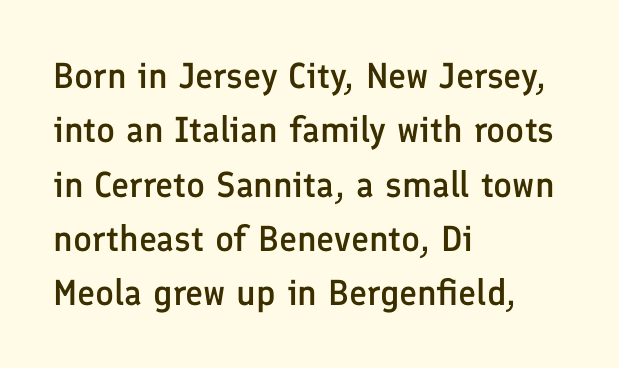
Q: Is the text bold? A: Semi-bold.
Q: Is the text italic (slanted)? A: No, it is upright.
Q: Is the typeface a serif or a sans-serif typeface? A: Sans-serif.
Q: Is the text underlined? A: No.
Q: How is the paragraph aligned? A: Left-aligned.
Q: Is the spacing between letters normal or unusually wide? A: Normal.
Q: Is the spacing between lines tight, normal or loose? A: Normal.
Q: Width (condensed, normal, or wide)? A: Normal.
Q: Stroke contrast? A: Low.
Q: x-height? A: Medium.
Q: Monospaced? A: No.
